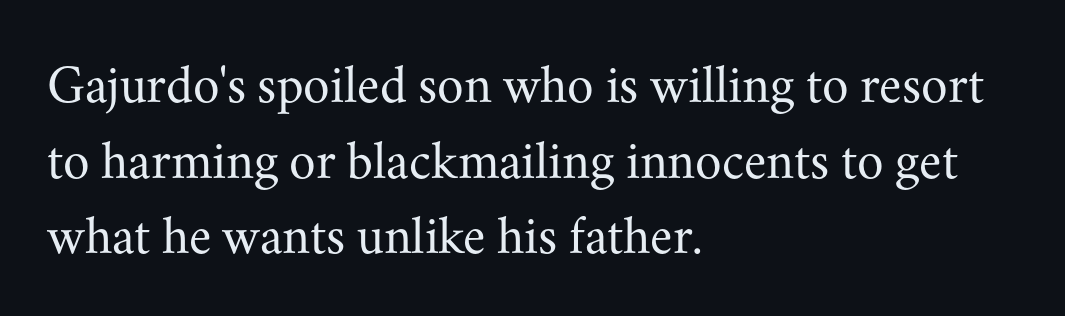
Q: Is the text bold? A: No.
Q: Is the text italic (slanted)? A: No, it is upright.
Q: Is the typeface a serif or a sans-serif typeface? A: Serif.
Q: Is the text underlined? A: No.
Q: How is the paragraph aligned? A: Left-aligned.
Q: Is the spacing between letters normal or unusually wide? A: Normal.
Q: Is the spacing between lines tight, normal or loose? A: Normal.
Q: Width (condensed, normal, or wide)? A: Normal.
Q: Stroke contrast? A: Medium.
Q: x-height? A: Small.
Q: Monospaced? A: No.
